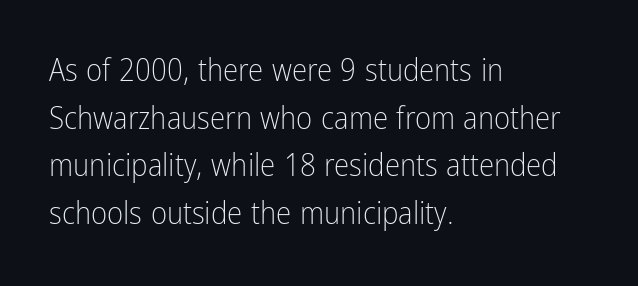
The image shows 31 px light, condensed sans-serif type, upright; set left-aligned, normal line spacing (1.54x), normal letter spacing, not underlined; low stroke contrast and a medium x-height.
